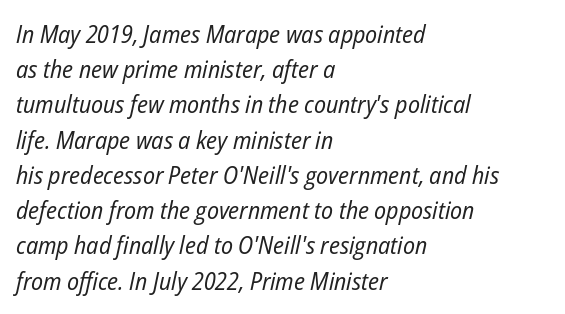
{"italic": "yes", "lean": "right", "slant_degrees": 12, "bold": "no", "underline": "no", "align": "left", "line_spacing": "normal", "line_spacing_ratio": 1.41, "letter_spacing": "normal", "letter_spacing_em": 0.0, "glyph_px": 25}
